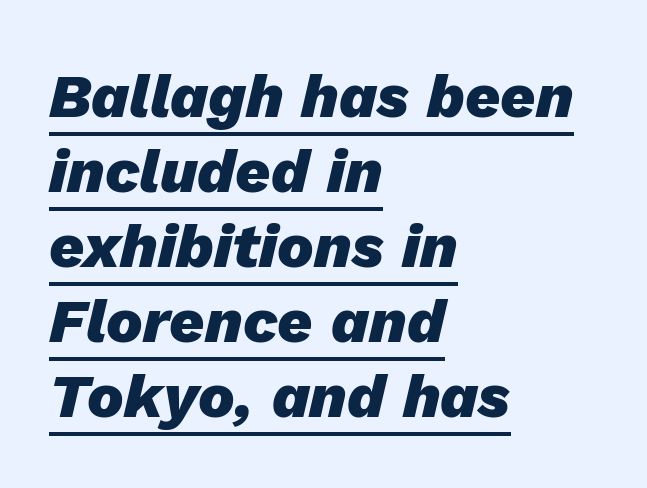
Q: Is the text bold? A: Yes.
Q: Is the text italic (slanted)? A: Yes, it leans right by about 13 degrees.
Q: Is the text underlined? A: Yes.
Q: How is the paragraph aligned? A: Left-aligned.
Q: Is the spacing between letters normal or unusually wide? A: Normal.
Q: Width (condensed, normal, or wide)? A: Normal.
Q: Stroke contrast? A: Low.
Q: x-height? A: Medium.
Q: Monospaced? A: No.
